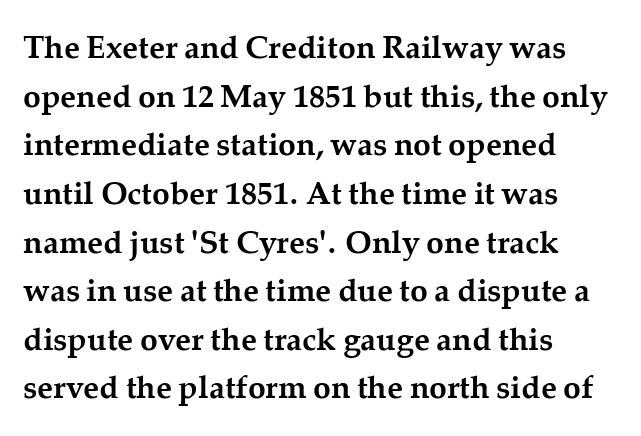
Q: Is the text bold? A: Yes.
Q: Is the text italic (slanted)? A: No, it is upright.
Q: Is the typeface a serif or a sans-serif typeface? A: Serif.
Q: Is the text underlined? A: No.
Q: How is the paragraph aligned? A: Left-aligned.
Q: Is the spacing between letters normal or unusually wide? A: Normal.
Q: Is the spacing between lines tight, normal or loose? A: Normal.
Q: Width (condensed, normal, or wide)? A: Normal.
Q: Stroke contrast? A: Medium.
Q: x-height? A: Medium.
Q: Monospaced? A: No.
